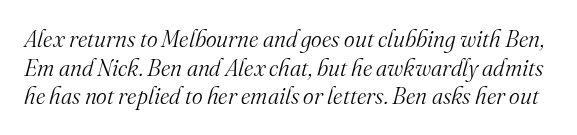
{"italic": "yes", "lean": "right", "slant_degrees": 16, "bold": "no", "underline": "no", "line_spacing": "normal", "line_spacing_ratio": 1.25, "letter_spacing": "normal", "letter_spacing_em": 0.0, "glyph_px": 23}
